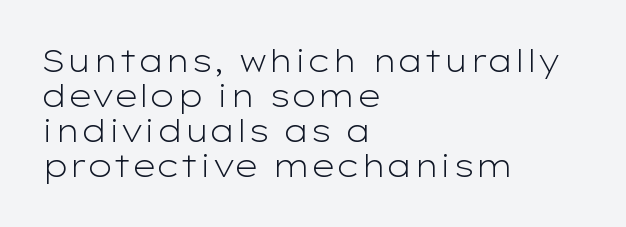
Q: Is the text bold? A: No.
Q: Is the text italic (slanted)? A: No, it is upright.
Q: Is the typeface a serif or a sans-serif typeface? A: Sans-serif.
Q: Is the text underlined? A: No.
Q: How is the paragraph aligned? A: Left-aligned.
Q: Is the spacing between letters normal or unusually wide? A: Normal.
Q: Is the spacing between lines tight, normal or loose? A: Tight.
Q: Width (condensed, normal, or wide)? A: Wide.
Q: Stroke contrast? A: Low.
Q: x-height? A: Medium.
Q: Monospaced? A: No.
